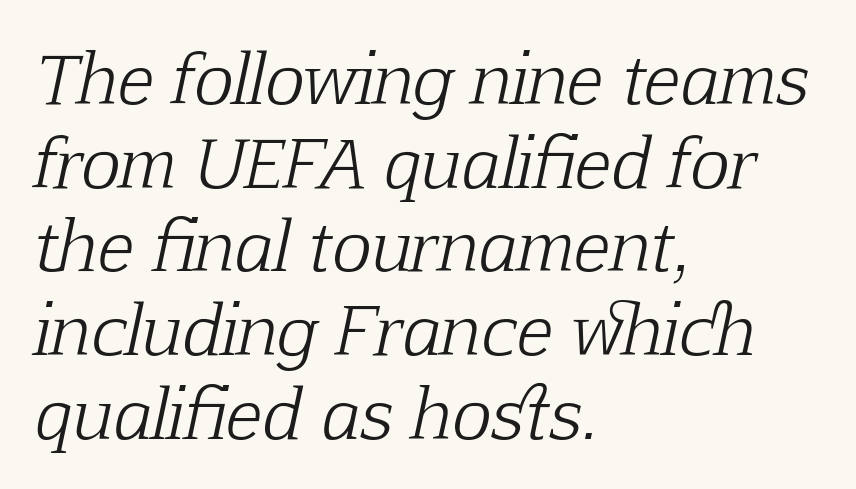
Q: Is the text bold? A: No.
Q: Is the text italic (slanted)? A: Yes, it leans right by about 12 degrees.
Q: Is the typeface a serif or a sans-serif typeface? A: Serif.
Q: Is the text underlined? A: No.
Q: How is the paragraph aligned? A: Left-aligned.
Q: Is the spacing between letters normal or unusually wide? A: Normal.
Q: Is the spacing between lines tight, normal or loose? A: Normal.
Q: Width (condensed, normal, or wide)? A: Normal.
Q: Stroke contrast? A: Low.
Q: x-height? A: Medium.
Q: Monospaced? A: No.
